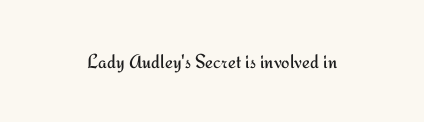
{"italic": "no", "bold": "no", "underline": "no", "letter_spacing": "normal", "letter_spacing_em": 0.0, "glyph_px": 20}
